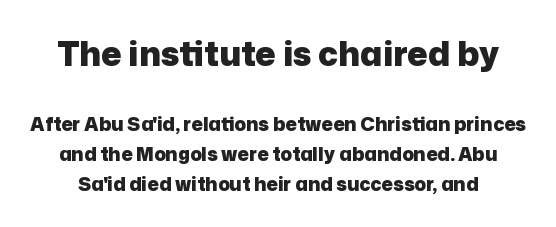
{"serif": "no", "italic": "no", "bold": "yes", "weight": "heavy", "width": "normal", "stroke_contrast": "low", "x_height": "medium", "monospaced": "no", "underline": "no", "line_spacing": "normal", "line_spacing_ratio": 1.6, "letter_spacing": "normal", "letter_spacing_em": 0.0, "larger_block": "first", "size_ratio": 1.79, "glyph_px": 34}
